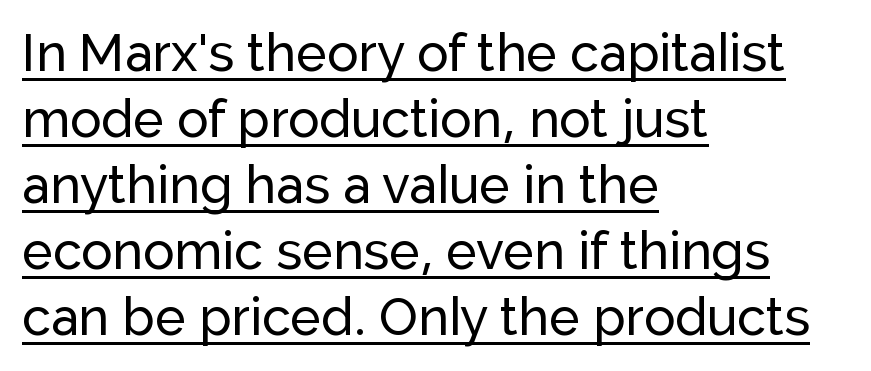
{"serif": "no", "italic": "no", "width": "normal", "stroke_contrast": "low", "x_height": "medium", "monospaced": "no", "underline": "yes", "align": "left", "line_spacing": "normal", "line_spacing_ratio": 1.27, "letter_spacing": "normal", "letter_spacing_em": 0.0, "glyph_px": 52}
